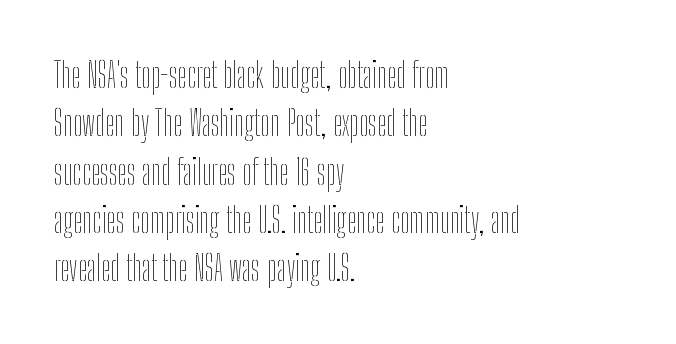
{"italic": "no", "bold": "no", "weight": "thin", "width": "condensed", "stroke_contrast": "low", "x_height": "medium", "monospaced": "no", "underline": "no", "align": "left", "line_spacing": "normal", "line_spacing_ratio": 1.42, "letter_spacing": "normal", "letter_spacing_em": 0.0, "glyph_px": 34}
